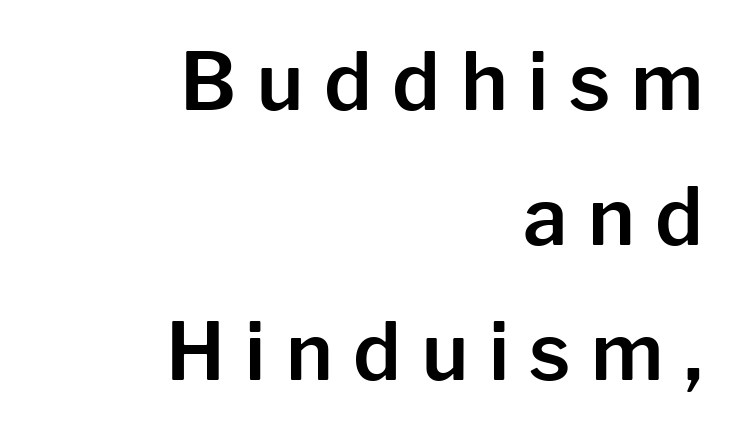
The image shows 79 px sans-serif type, upright; set right-aligned, line spacing 1.71x, unusually wide letter spacing (+0.26 em), not underlined; low stroke contrast and a medium x-height.
